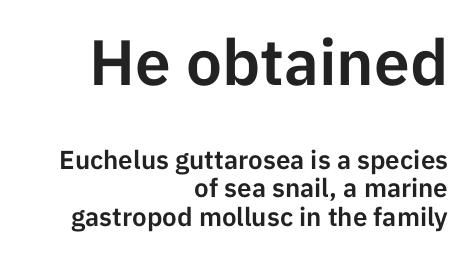
Q: Is the text italic (slanted)? A: No, it is upright.
Q: Is the typeface a serif or a sans-serif typeface? A: Sans-serif.
Q: Is the text underlined? A: No.
Q: How is the paragraph aligned? A: Right-aligned.
Q: Is the spacing between letters normal or unusually wide? A: Normal.
Q: Is the spacing between lines tight, normal or loose? A: Tight.
Q: Which block of text is set in a larger size, the first (top) or the second (bottom)? A: The first (top) one.
Q: Width (condensed, normal, or wide)? A: Normal.
Q: Stroke contrast? A: Low.
Q: x-height? A: Medium.
Q: Monospaced? A: No.
